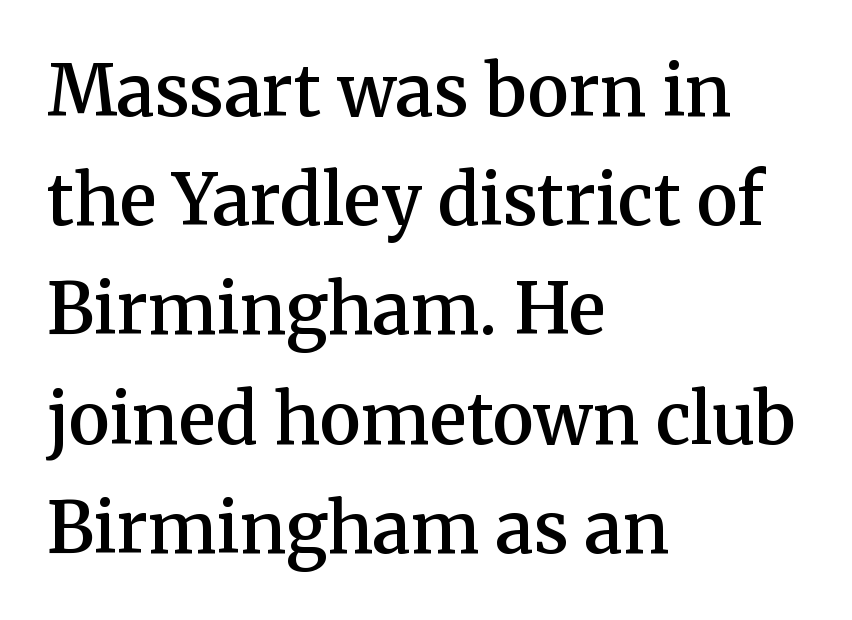
All the whitespace from short lines collects on the right. Is this a fixed-width face? No — the glyphs have proportional, varying widths. A serif font was chosen for this passage. The rendering keeps characters at their native spacing. Vertical strokes here are truly vertical.
